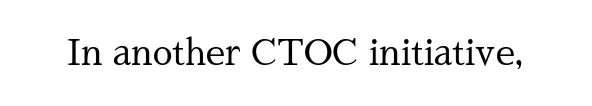
Q: Is the text bold? A: No.
Q: Is the text italic (slanted)? A: No, it is upright.
Q: Is the typeface a serif or a sans-serif typeface? A: Serif.
Q: Is the text underlined? A: No.
Q: Is the spacing between letters normal or unusually wide? A: Normal.
Q: Width (condensed, normal, or wide)? A: Normal.
Q: Stroke contrast? A: Medium.
Q: x-height? A: Medium.
Q: Monospaced? A: No.
